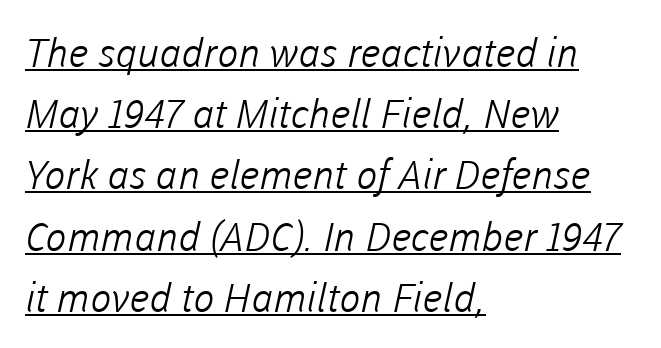
Q: Is the text bold? A: No.
Q: Is the typeface a serif or a sans-serif typeface? A: Sans-serif.
Q: Is the text underlined? A: Yes.
Q: How is the paragraph aligned? A: Left-aligned.
Q: Is the spacing between letters normal or unusually wide? A: Normal.
Q: Is the spacing between lines tight, normal or loose? A: Normal.
Q: Width (condensed, normal, or wide)? A: Normal.
Q: Stroke contrast? A: Low.
Q: x-height? A: Medium.
Q: Monospaced? A: No.
